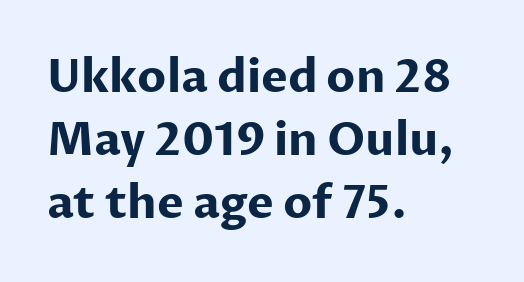
The image shows 45 px bold sans-serif type, upright; set left-aligned, normal line spacing (1.4x), normal letter spacing, not underlined; low stroke contrast and a medium x-height.
